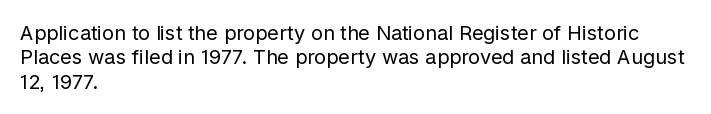
The image shows 20 px text type, upright; set left-aligned, line spacing 1.22x, normal letter spacing, not underlined.
